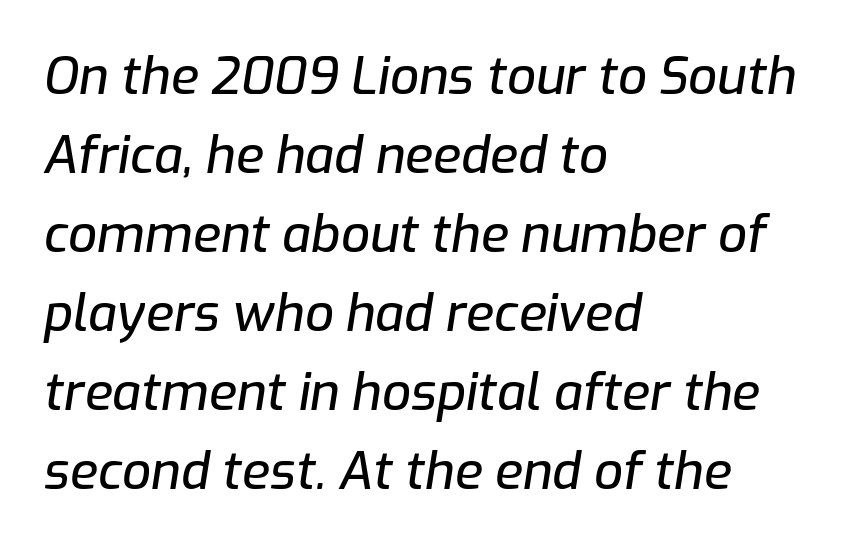
{"italic": "yes", "lean": "right", "slant_degrees": 9, "width": "normal", "stroke_contrast": "low", "x_height": "medium", "monospaced": "no", "underline": "no", "align": "left", "line_spacing": "normal", "line_spacing_ratio": 1.55, "letter_spacing": "normal", "letter_spacing_em": 0.0, "glyph_px": 51}
